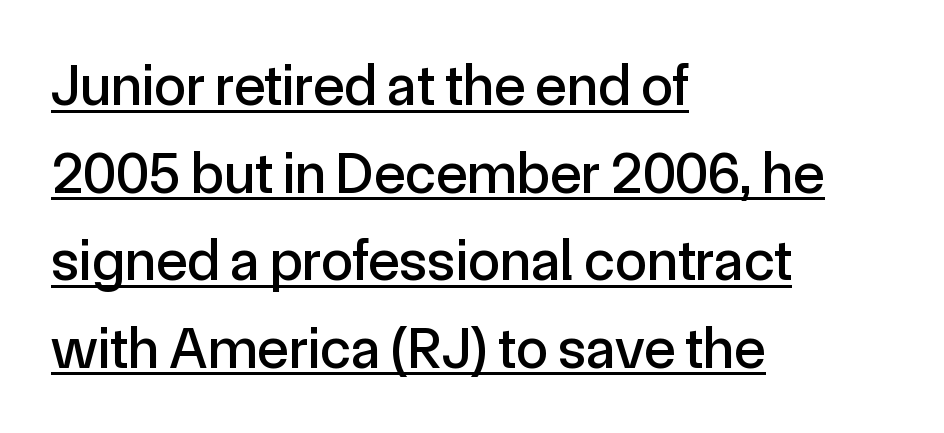
The letterforms sit shoulder to shoulder at normal distance. Every row of glyphs begins at an identical x-position on the left. Here the designer chose a conventional face with non-uniform glyph widths. Each letter's strokes conclude bluntly, with no projecting serifs. Normally led — the rows are evenly, conventionally spaced. The rendering uses the underline text-decoration.
